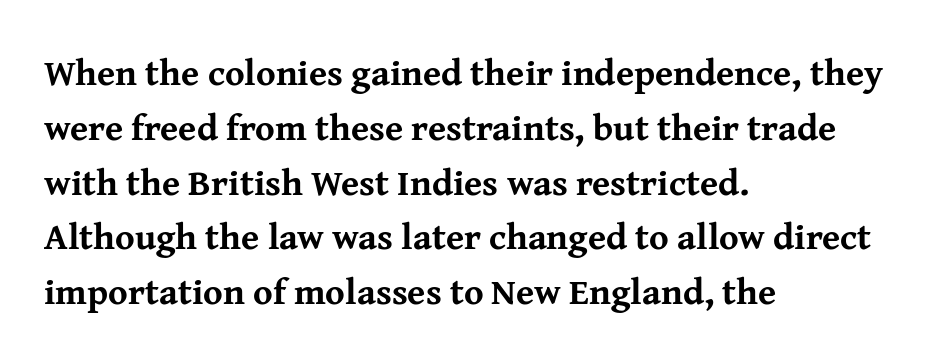
Q: Is the text bold? A: Yes.
Q: Is the text italic (slanted)? A: No, it is upright.
Q: Is the typeface a serif or a sans-serif typeface? A: Serif.
Q: Is the text underlined? A: No.
Q: How is the paragraph aligned? A: Left-aligned.
Q: Is the spacing between letters normal or unusually wide? A: Normal.
Q: Is the spacing between lines tight, normal or loose? A: Normal.
Q: Width (condensed, normal, or wide)? A: Normal.
Q: Stroke contrast? A: Medium.
Q: x-height? A: Medium.
Q: Monospaced? A: No.
